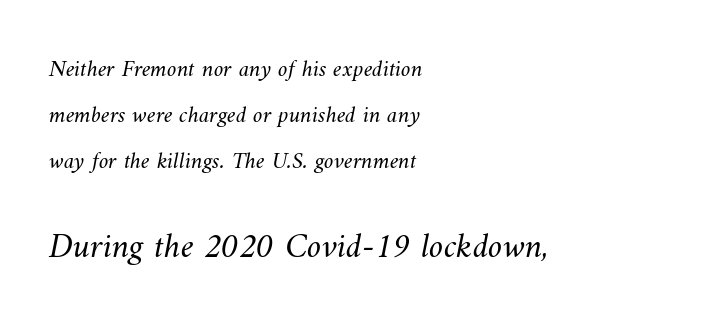
{"bold": "no", "weight": "light", "width": "normal", "stroke_contrast": "medium", "x_height": "small", "monospaced": "no", "underline": "no", "align": "left", "line_spacing": "loose", "line_spacing_ratio": 1.92, "letter_spacing": "normal", "letter_spacing_em": 0.0, "larger_block": "second", "size_ratio": 1.5, "glyph_px": 36}
